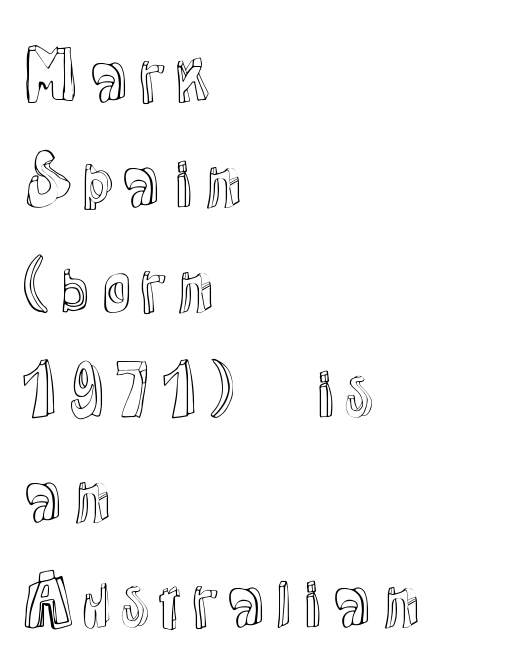
The rendering uses natural spacing where letterforms have individual widths. Posture: upright roman. Vertically, the passage feels balanced, rows spaced as you'd expect. The paragraph shown leans on its left margin. Type without underlining. These lines keep a tight, regular rhythm from letter to letter.
